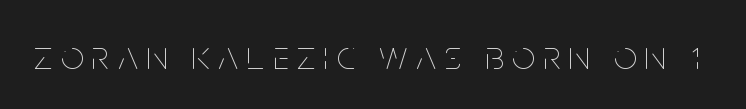
Every stem runs plumb, perpendicular to the baseline. A bare baseline throughout the passage. Characters follow at a spacing far wider than the type designer built in. Vertical stems look standard width or narrower in stroke. Varying glyph widths throughout — classic text-font behaviour.
